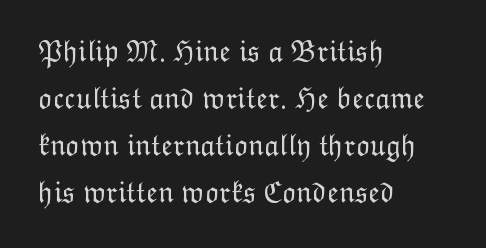
{"italic": "no", "bold": "no", "weight": "light", "width": "normal", "stroke_contrast": "low", "x_height": "medium", "monospaced": "no", "underline": "no", "align": "left", "line_spacing": "normal", "line_spacing_ratio": 1.57, "letter_spacing": "normal", "letter_spacing_em": 0.0, "glyph_px": 30}
